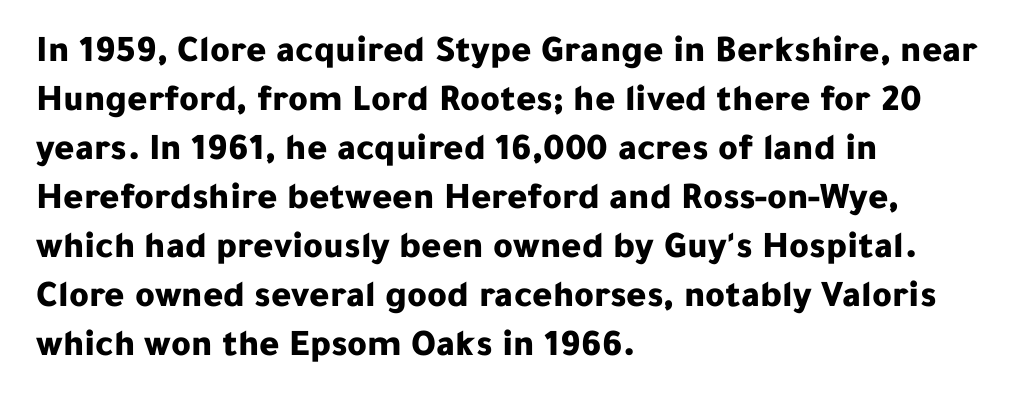
Q: Is the text bold? A: Yes.
Q: Is the text italic (slanted)? A: No, it is upright.
Q: Is the typeface a serif or a sans-serif typeface? A: Sans-serif.
Q: Is the text underlined? A: No.
Q: How is the paragraph aligned? A: Left-aligned.
Q: Is the spacing between letters normal or unusually wide? A: Normal.
Q: Is the spacing between lines tight, normal or loose? A: Normal.
Q: Width (condensed, normal, or wide)? A: Normal.
Q: Stroke contrast? A: Low.
Q: x-height? A: Medium.
Q: Monospaced? A: No.
